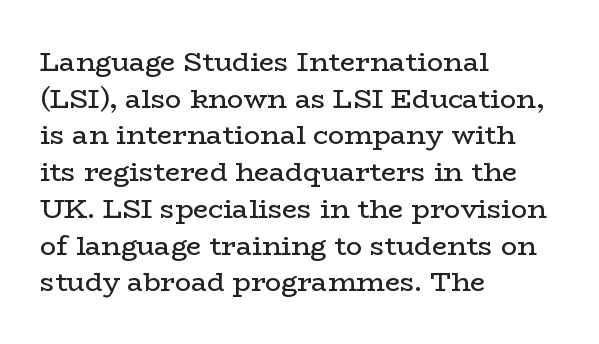
The image shows 27 px text type, upright; set left-aligned, normal line spacing (1.36x), normal letter spacing, not underlined.
